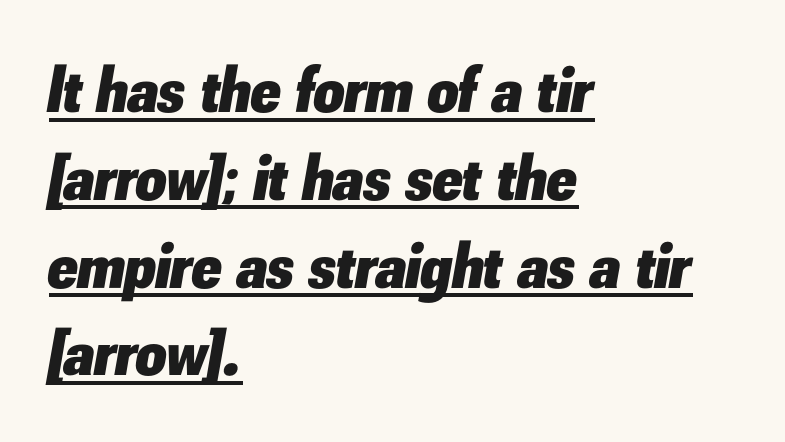
Q: Is the text bold? A: Yes.
Q: Is the text italic (slanted)? A: Yes, it leans right by about 10 degrees.
Q: Is the text underlined? A: Yes.
Q: How is the paragraph aligned? A: Left-aligned.
Q: Is the spacing between letters normal or unusually wide? A: Normal.
Q: Is the spacing between lines tight, normal or loose? A: Normal.
Q: Width (condensed, normal, or wide)? A: Normal.
Q: Stroke contrast? A: Low.
Q: x-height? A: Small.
Q: Monospaced? A: No.
